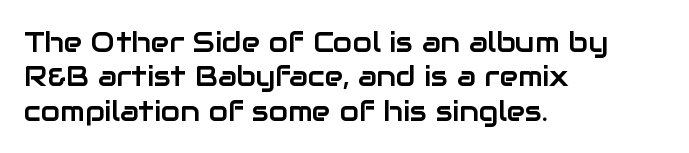
Q: Is the text italic (slanted)? A: No, it is upright.
Q: Is the typeface a serif or a sans-serif typeface? A: Sans-serif.
Q: Is the text underlined? A: No.
Q: How is the paragraph aligned? A: Left-aligned.
Q: Is the spacing between letters normal or unusually wide? A: Normal.
Q: Width (condensed, normal, or wide)? A: Normal.
Q: Stroke contrast? A: Low.
Q: x-height? A: Medium.
Q: Monospaced? A: No.
